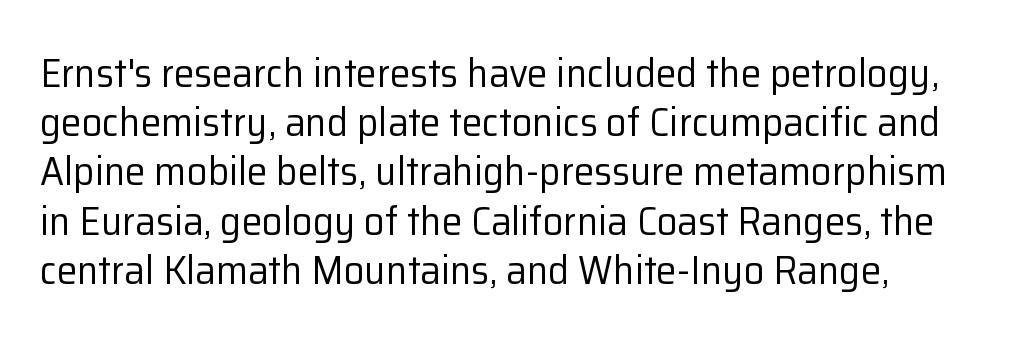
Q: Is the text bold? A: No.
Q: Is the text italic (slanted)? A: No, it is upright.
Q: Is the typeface a serif or a sans-serif typeface? A: Sans-serif.
Q: Is the text underlined? A: No.
Q: How is the paragraph aligned? A: Left-aligned.
Q: Is the spacing between letters normal or unusually wide? A: Normal.
Q: Width (condensed, normal, or wide)? A: Normal.
Q: Stroke contrast? A: Low.
Q: x-height? A: Medium.
Q: Monospaced? A: No.
